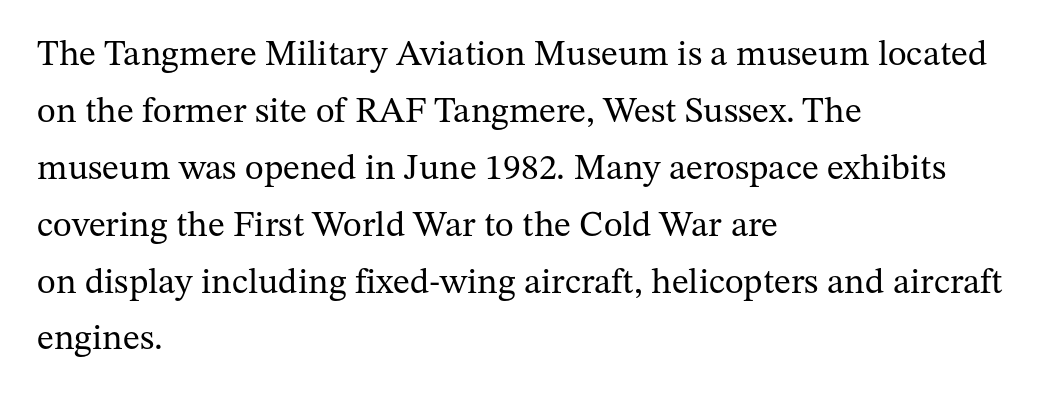
The passage shown is typed in a proportional face where columns would drift. These glyphs show unthickened strokes, regular width or finer. The rag falls on the right side of this text block. The rows are spaced the way most documents space them. Underlining? Definitely not there. This is roman type, the default non-slanted kind.
